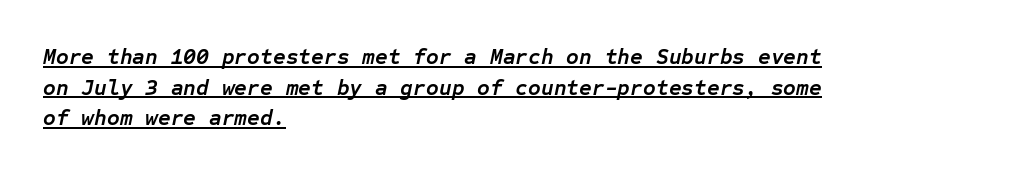
A student would call this left alignment; a typographer would say flush left, rag right. A continuous stroke trails under the words, as in a hyperlink. The tracking reads as untouched default to a designer's eye. This sample keeps an unexceptional amount of space between lines.
